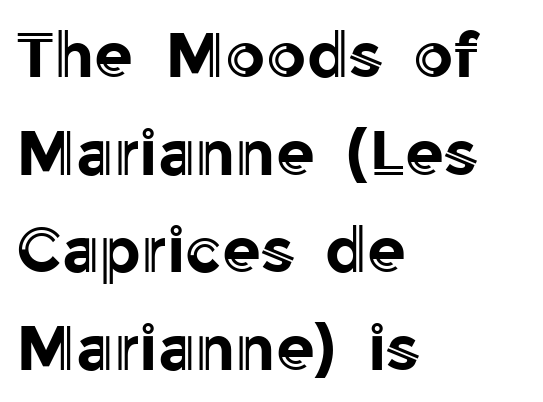
Q: Is the text italic (slanted)? A: No, it is upright.
Q: Is the text underlined? A: No.
Q: How is the paragraph aligned? A: Left-aligned.
Q: Is the spacing between letters normal or unusually wide? A: Normal.
Q: Is the spacing between lines tight, normal or loose? A: Normal.
Q: Width (condensed, normal, or wide)? A: Normal.
Q: x-height? A: Medium.
Q: Monospaced? A: No.
